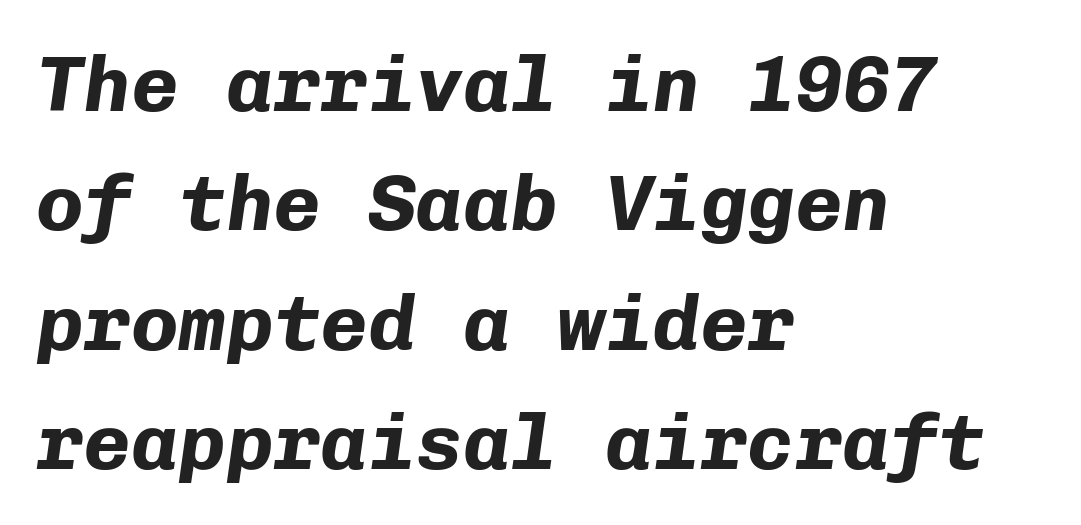
Q: Is the text bold? A: Yes.
Q: Is the text italic (slanted)? A: Yes, it leans right by about 8 degrees.
Q: Is the text underlined? A: No.
Q: How is the paragraph aligned? A: Left-aligned.
Q: Is the spacing between letters normal or unusually wide? A: Normal.
Q: Is the spacing between lines tight, normal or loose? A: Normal.
Q: Width (condensed, normal, or wide)? A: Normal.
Q: Stroke contrast? A: Low.
Q: x-height? A: Medium.
Q: Monospaced? A: Yes.
